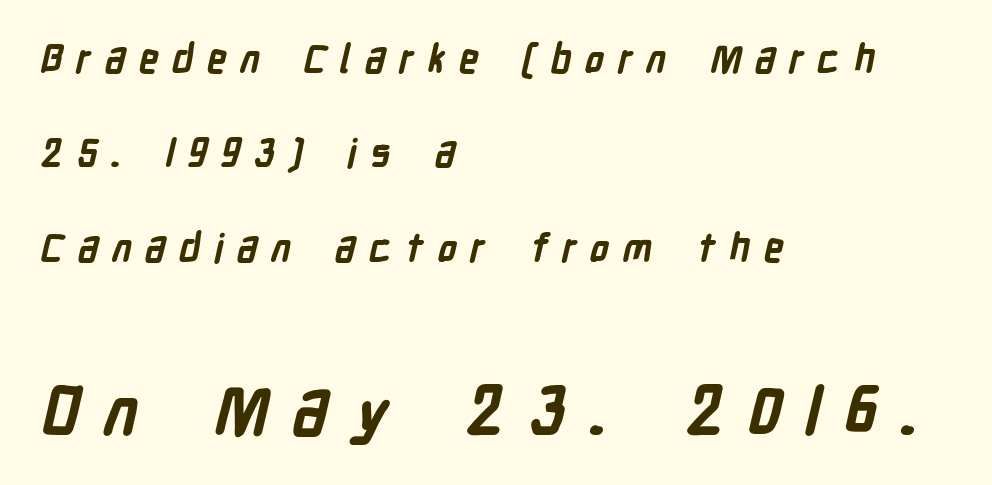
Q: Is the text bold? A: Yes.
Q: Is the typeface a serif or a sans-serif typeface? A: Sans-serif.
Q: Is the text underlined? A: No.
Q: How is the paragraph aligned? A: Left-aligned.
Q: Is the spacing between letters normal or unusually wide? A: Unusually wide.
Q: Is the spacing between lines tight, normal or loose? A: Loose.
Q: Which block of text is set in a larger size, the first (top) or the second (bottom)? A: The second (bottom) one.
Q: Width (condensed, normal, or wide)? A: Condensed.
Q: Stroke contrast? A: Low.
Q: x-height? A: Medium.
Q: Monospaced? A: No.
